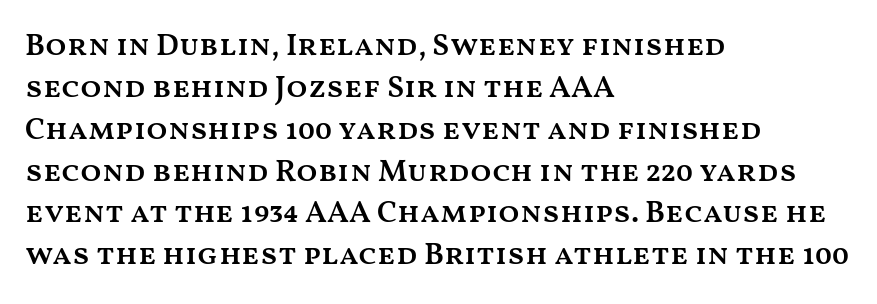
{"italic": "no", "bold": "semi", "weight": "semibold", "width": "wide", "stroke_contrast": "medium", "x_height": "medium", "monospaced": "no", "underline": "no", "align": "left", "line_spacing": "normal", "line_spacing_ratio": 1.35, "letter_spacing": "normal", "letter_spacing_em": 0.0, "glyph_px": 31}
